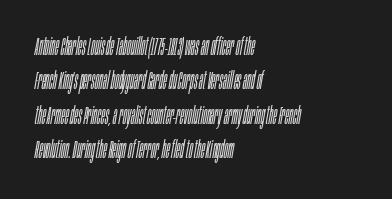
{"italic": "yes", "lean": "right", "slant_degrees": 10, "bold": "no", "underline": "no", "align": "left", "line_spacing": "normal", "line_spacing_ratio": 1.43, "letter_spacing": "normal", "letter_spacing_em": 0.0, "glyph_px": 24}
